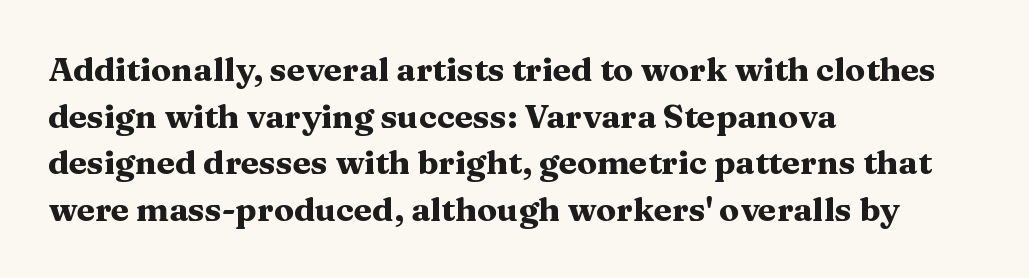
{"serif": "yes", "italic": "no", "bold": "yes", "weight": "heavy", "width": "wide", "stroke_contrast": "medium", "x_height": "medium", "monospaced": "no", "underline": "no", "align": "left", "line_spacing": "normal", "line_spacing_ratio": 1.41, "letter_spacing": "normal", "letter_spacing_em": 0.0, "glyph_px": 33}
